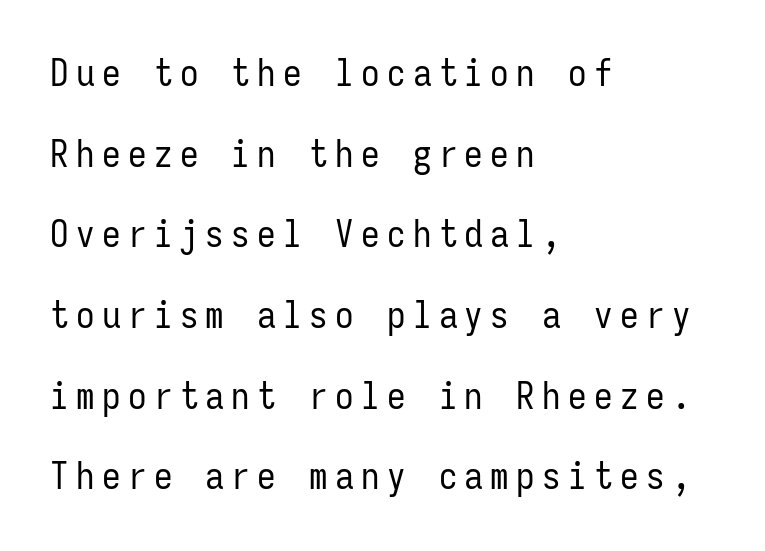
Q: Is the text bold? A: No.
Q: Is the text italic (slanted)? A: No, it is upright.
Q: Is the typeface a serif or a sans-serif typeface? A: Sans-serif.
Q: Is the text underlined? A: No.
Q: How is the paragraph aligned? A: Left-aligned.
Q: Is the spacing between letters normal or unusually wide? A: Unusually wide.
Q: Is the spacing between lines tight, normal or loose? A: Loose.
Q: Width (condensed, normal, or wide)? A: Condensed.
Q: Stroke contrast? A: Low.
Q: x-height? A: Medium.
Q: Monospaced? A: Yes.
